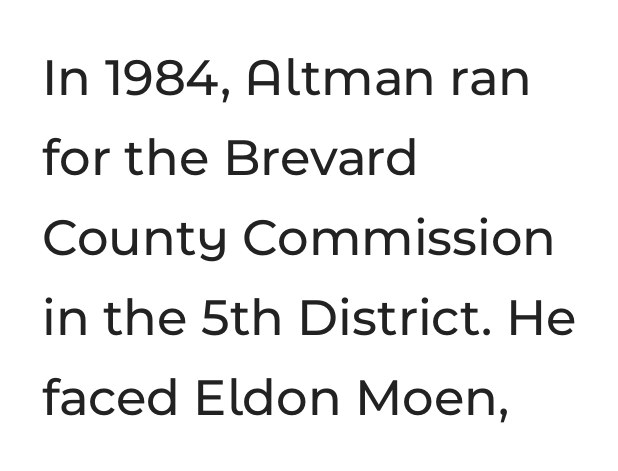
The paragraph has a hard left edge and a soft right edge. Normally led — the rows are evenly, conventionally spaced. The gaps between neighbouring characters are ordinary and unremarkable. The specimen omits any rule beneath the text block's lines. Every stem runs plumb, perpendicular to the baseline.
